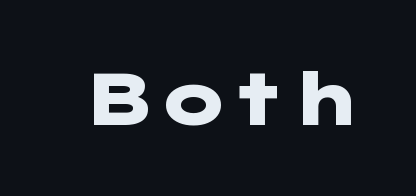
Q: Is the text bold? A: Yes.
Q: Is the text italic (slanted)? A: No, it is upright.
Q: Is the typeface a serif or a sans-serif typeface? A: Sans-serif.
Q: Is the text underlined? A: No.
Q: Is the spacing between letters normal or unusually wide? A: Normal.
Q: Width (condensed, normal, or wide)? A: Wide.
Q: Stroke contrast? A: Low.
Q: x-height? A: Medium.
